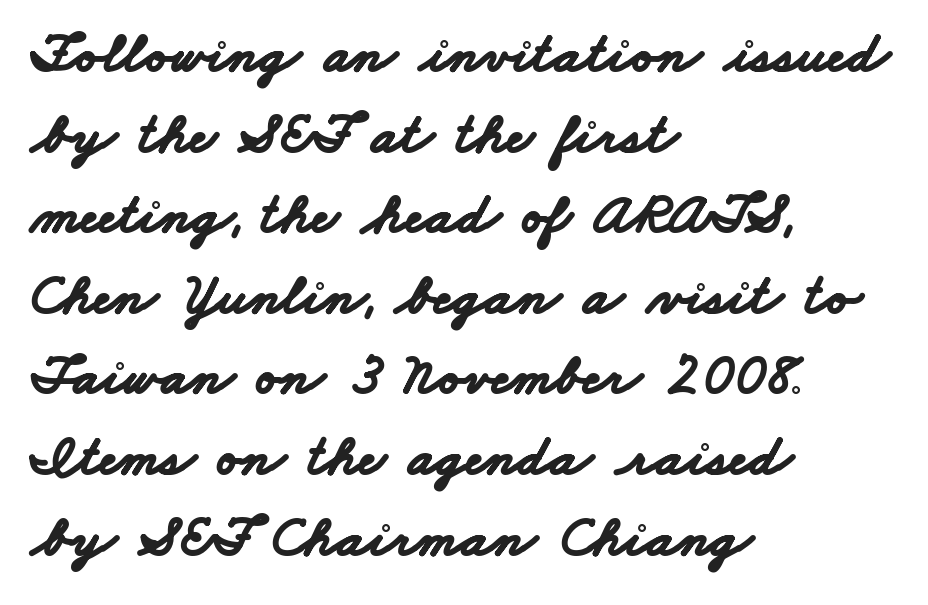
Character widths vary here, with narrow letters taking less room than wide ones. Nobody drew a line under any word here. Typographically, this falls in the sans-serif category. Horizontally, the lines are justified to the leading edge only. In terms of weight, the rendering is a true, heavy bold. This rendering leaves character spacing at its baseline value.
